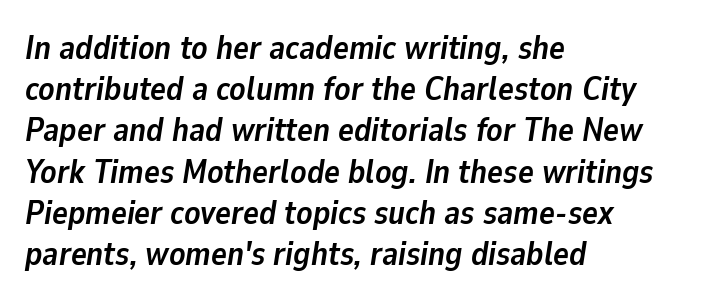
Does the weight exceed regular? Yes, all the way to bold. Line beginnings align vertically; line endings do not. Descenders are the only things crossing below the line. Looks like regular typesetting: each glyph gets only the width it needs. The text carries the slant typical of an italic or oblique font. The line-height multiplier appears to be the usual default.
